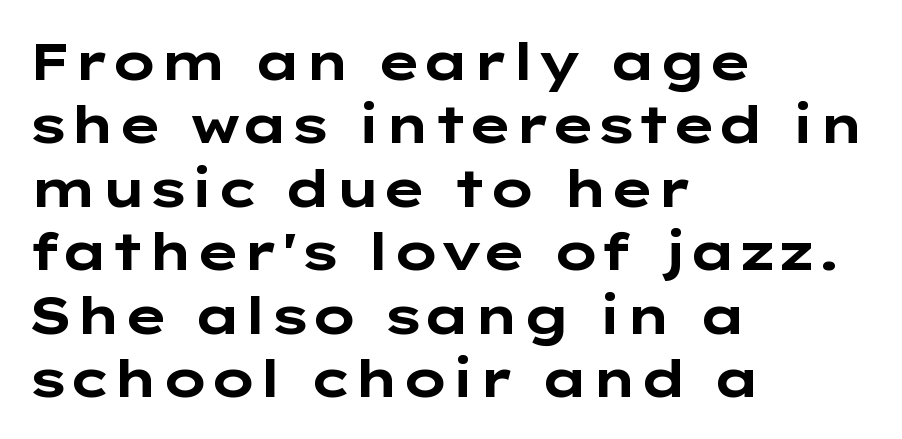
Q: Is the text bold? A: Yes.
Q: Is the text italic (slanted)? A: No, it is upright.
Q: Is the typeface a serif or a sans-serif typeface? A: Sans-serif.
Q: Is the text underlined? A: No.
Q: How is the paragraph aligned? A: Left-aligned.
Q: Is the spacing between letters normal or unusually wide? A: Normal.
Q: Width (condensed, normal, or wide)? A: Wide.
Q: Stroke contrast? A: Low.
Q: x-height? A: Medium.
Q: Monospaced? A: No.
